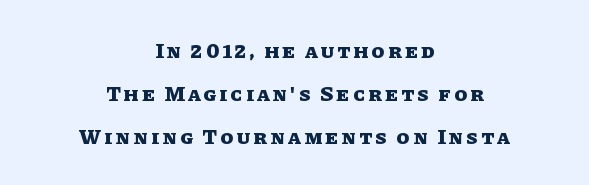
The image shows 21 px bold type, upright; set centered, loose line spacing (2.04x), not underlined.
